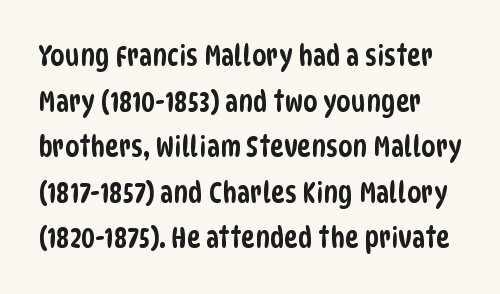
{"serif": "no", "width": "condensed", "stroke_contrast": "low", "x_height": "large", "monospaced": "no", "underline": "no", "line_spacing": "normal", "line_spacing_ratio": 1.57, "letter_spacing": "normal", "letter_spacing_em": 0.0, "glyph_px": 29}
